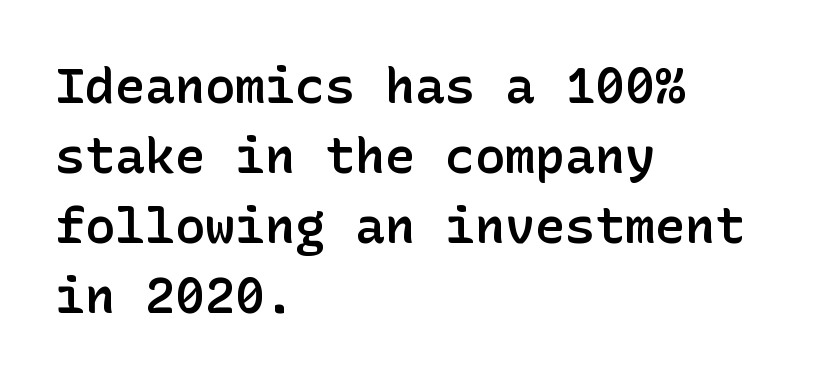
Q: Is the text bold? A: Semi-bold.
Q: Is the text italic (slanted)? A: No, it is upright.
Q: Is the typeface a serif or a sans-serif typeface? A: Sans-serif.
Q: Is the text underlined? A: No.
Q: How is the paragraph aligned? A: Left-aligned.
Q: Is the spacing between letters normal or unusually wide? A: Normal.
Q: Is the spacing between lines tight, normal or loose? A: Normal.
Q: Width (condensed, normal, or wide)? A: Normal.
Q: Stroke contrast? A: Low.
Q: x-height? A: Medium.
